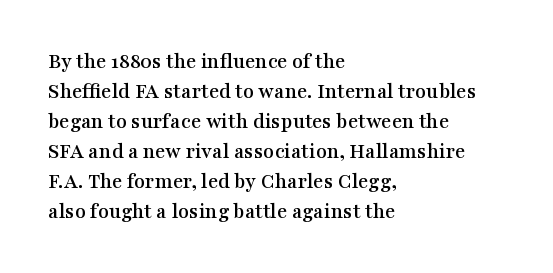
{"italic": "no", "underline": "no", "align": "left", "line_spacing": "normal", "line_spacing_ratio": 1.36, "letter_spacing": "normal", "letter_spacing_em": 0.0, "glyph_px": 22}
